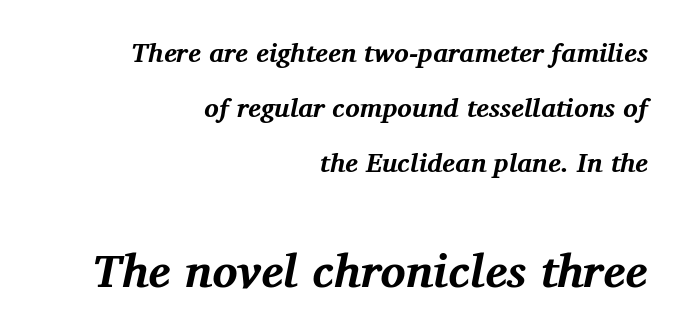
The image shows 47 px bold serif type, italic (leaning right); set right-aligned, loose line spacing (2.04x), normal letter spacing, not underlined; the second (bottom) block is 1.74x larger; medium stroke contrast and a medium x-height.
